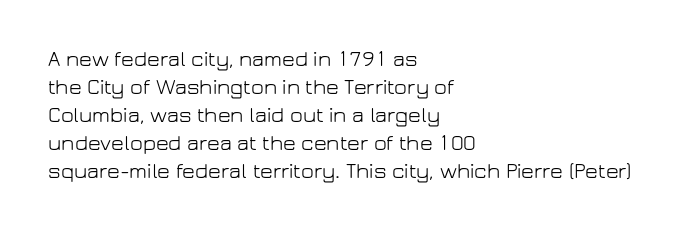
No extra ink here — the face is not bold. Students, observe: this is what conventionally led text looks like. Visually the block forms a straight wall on the left and a jagged coastline on the right. Clear beneath every line of the passage.
